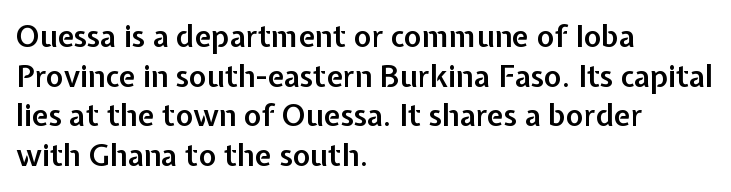
Does the leading feel generous? No, just average. Every letter is mildly thick-stroked: semibold rather than bold. Looks like regular typesetting: each glyph gets only the width it needs. The face used here is rendered with its standard letterfit. Typographically, this falls in the sans-serif category. Quick note: underline off.
